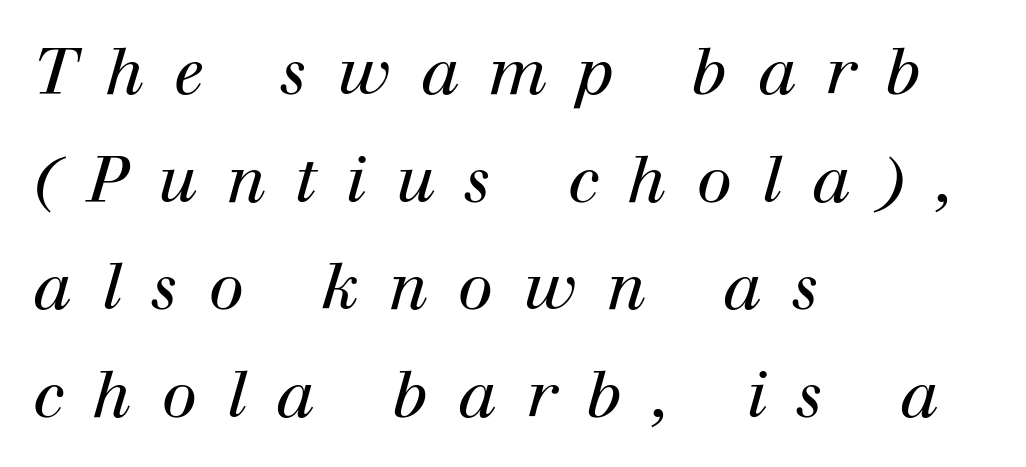
{"serif": "yes", "italic": "yes", "lean": "right", "slant_degrees": 12, "bold": "no", "weight": "regular", "width": "normal", "stroke_contrast": "high", "x_height": "medium", "monospaced": "no", "underline": "no", "align": "left", "line_spacing": "normal", "line_spacing_ratio": 1.68, "letter_spacing": "wide", "letter_spacing_em": 0.46, "glyph_px": 64}
